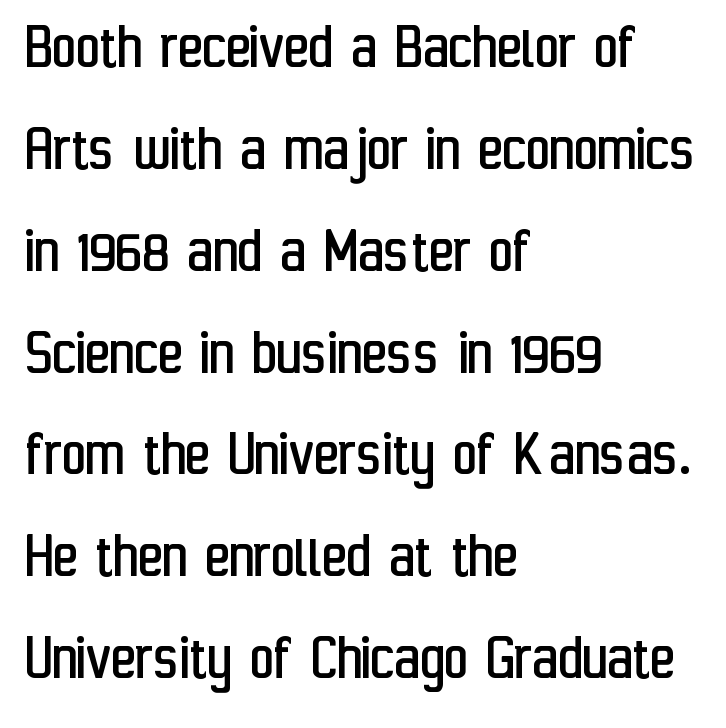
Varying glyph widths throughout — classic text-font behaviour. Any mark beneath the type? The region is blank. The typeface has the unassuming heft of standard copy or less. The letters stand straight up with perfectly vertical stems. Here the glyphs are tracked normally, forming tight word shapes. Note: no serifs on the glyphs.
